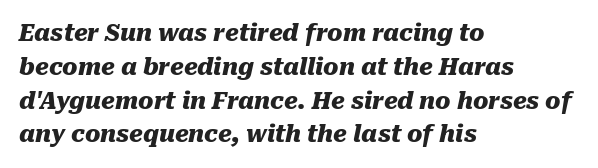
The image shows 23 px bold type, italic (leaning right); set left-aligned, normal line spacing (1.47x), normal letter spacing, not underlined.
